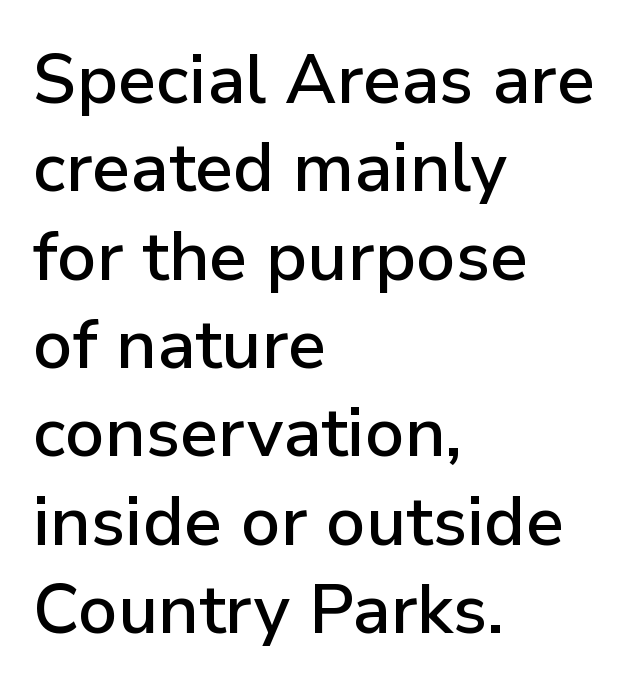
The image shows 69 px sans-serif type, upright; set left-aligned, normal line spacing (1.28x), normal letter spacing, not underlined; low stroke contrast and a medium x-height.
